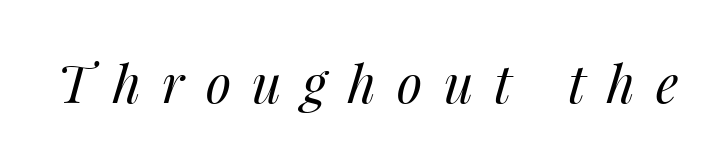
The image shows 52 px regular-weight type, italic (leaning right); set unusually wide letter spacing (+0.41 em), not underlined; medium stroke contrast and a medium x-height.
